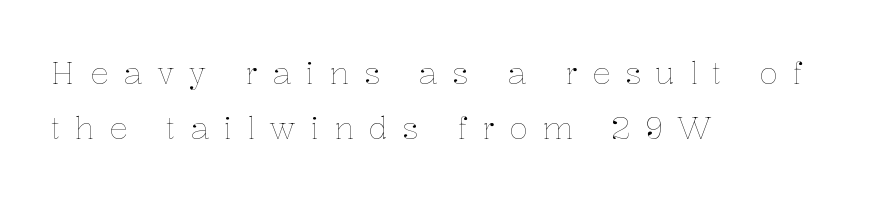
{"italic": "no", "bold": "no", "weight": "thin", "width": "normal", "stroke_contrast": "low", "x_height": "medium", "monospaced": "no", "underline": "no", "align": "left", "line_spacing_ratio": 1.79, "letter_spacing": "wide", "letter_spacing_em": 0.47, "glyph_px": 31}
